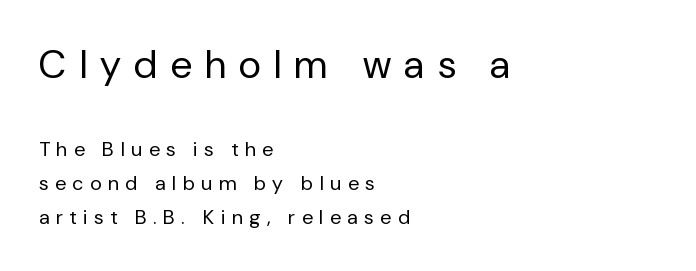
The image shows 39 px regular-weight sans-serif type, upright; set left-aligned, normal line spacing (1.7x), unusually wide letter spacing (+0.34 em), not underlined; the first (top) block is 1.95x larger; low stroke contrast and a medium x-height.
